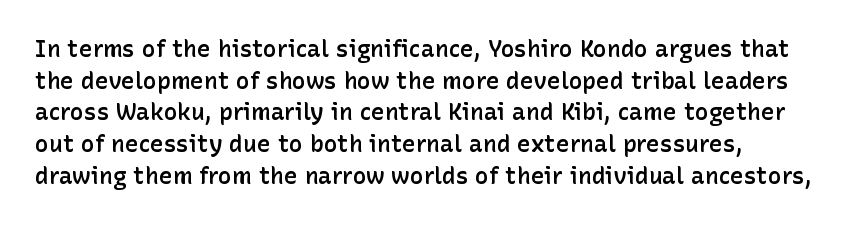
{"italic": "no", "bold": "semi", "underline": "no", "align": "left", "line_spacing": "normal", "line_spacing_ratio": 1.38, "letter_spacing": "normal", "letter_spacing_em": 0.0, "glyph_px": 23}
